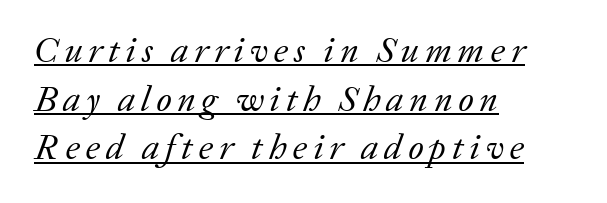
The passage shown is not bold in any degree. The passage shown is typed in a proportional face where columns would drift. I'd call this a serif setting — the letters wear small feet. Emphasis is given by a line drawn under the lettering. Left-aligned paragraph, ragged on the right. The line-height multiplier appears to be the usual default.
